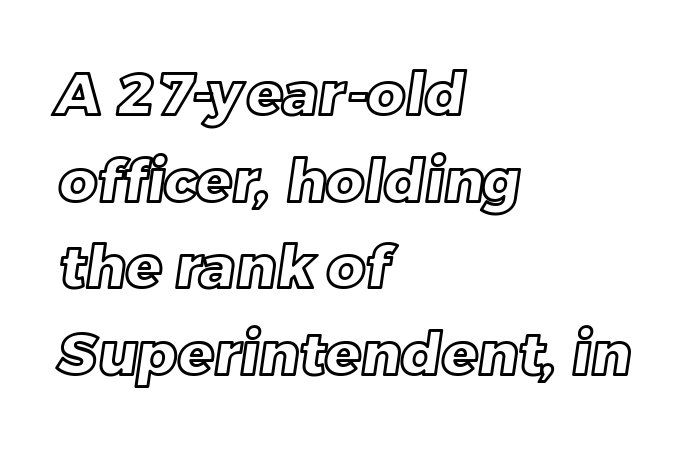
Q: Is the text underlined? A: No.
Q: How is the paragraph aligned? A: Left-aligned.
Q: Is the spacing between letters normal or unusually wide? A: Normal.
Q: Is the spacing between lines tight, normal or loose? A: Normal.
Q: Width (condensed, normal, or wide)? A: Normal.
Q: x-height? A: Large.
Q: Monospaced? A: No.
